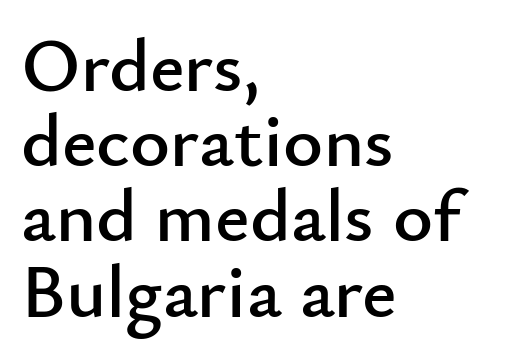
The image shows 76 px sans-serif type, upright; set left-aligned, tight line spacing (0.99x), normal letter spacing, not underlined; low stroke contrast and a small x-height.
